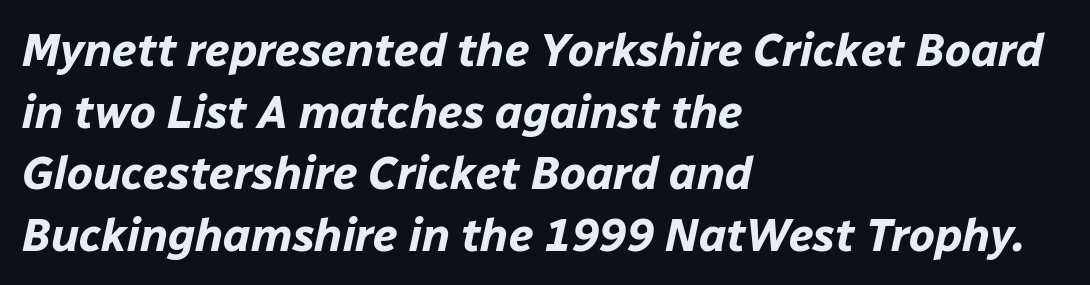
Q: Is the text bold? A: Yes.
Q: Is the text italic (slanted)? A: Yes, it leans right by about 12 degrees.
Q: Is the text underlined? A: No.
Q: How is the paragraph aligned? A: Left-aligned.
Q: Is the spacing between letters normal or unusually wide? A: Normal.
Q: Is the spacing between lines tight, normal or loose? A: Normal.
Q: Width (condensed, normal, or wide)? A: Normal.
Q: Stroke contrast? A: Low.
Q: x-height? A: Medium.
Q: Monospaced? A: No.
